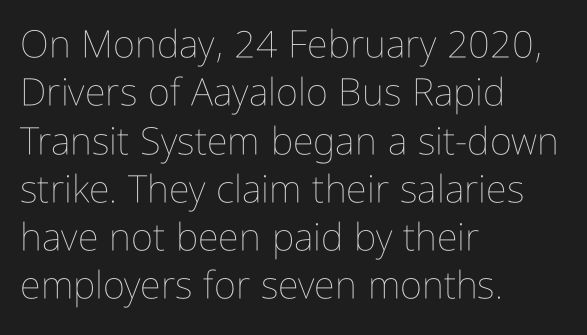
The image shows 38 px thin, condensed type, upright; set left-aligned, normal line spacing (1.27x), normal letter spacing, not underlined; low stroke contrast and a medium x-height.
